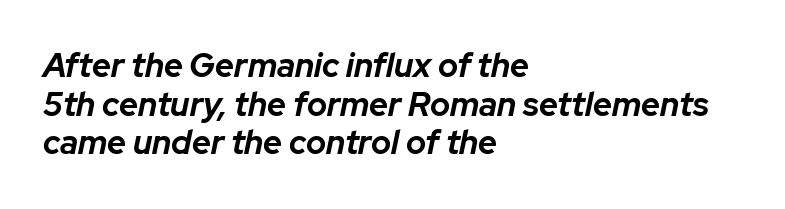
{"italic": "yes", "lean": "right", "slant_degrees": 12, "bold": "yes", "weight": "bold", "width": "normal", "stroke_contrast": "low", "x_height": "medium", "monospaced": "no", "underline": "no", "align": "left", "line_spacing_ratio": 1.17, "letter_spacing": "normal", "letter_spacing_em": 0.0, "glyph_px": 33}
